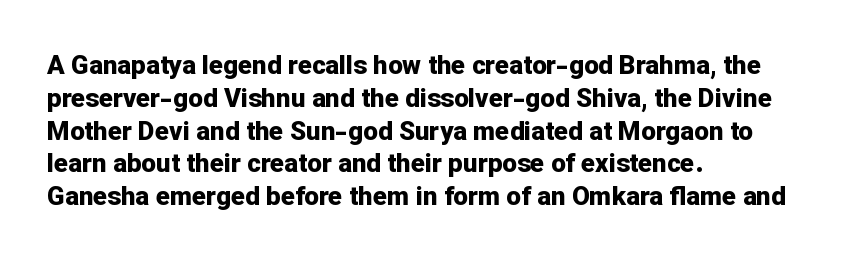
The image shows 26 px bold type, upright; set left-aligned, normal line spacing (1.26x), normal letter spacing, not underlined.
